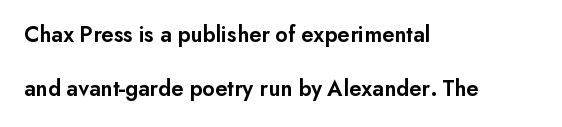
{"italic": "no", "bold": "semi", "underline": "no", "align": "left", "line_spacing": "loose", "line_spacing_ratio": 2.35, "letter_spacing": "normal", "letter_spacing_em": 0.0, "glyph_px": 23}
